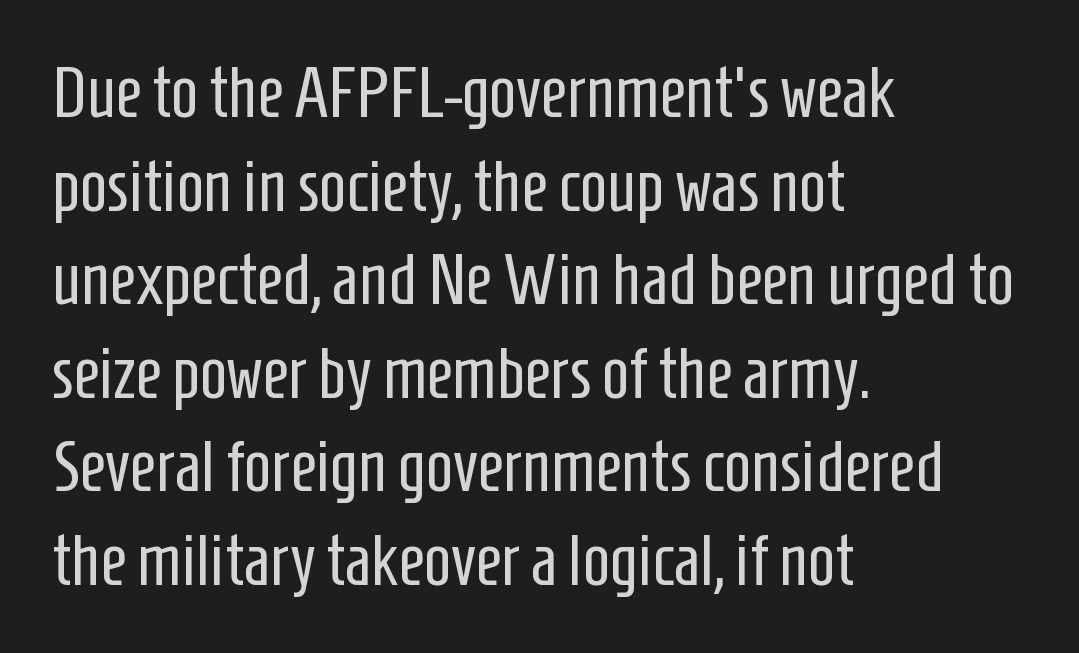
Honestly, the letter spacing is just normal — you wouldn't notice it. Weight: regular or lighter. The glyphs in this specimen are sans serif. The letters stand upright; this is a roman face. Spacing verdict: proportional, widths tailored to each character. This sample is left-justified, so line endings fall wherever the words run out.
